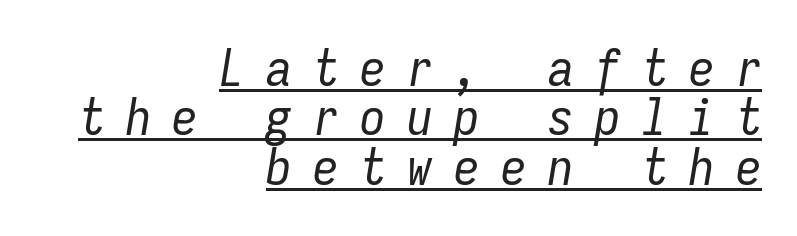
The words here are underlined. Which margin do the lines hug? The right one — the left edge is uneven. Monospaced: the letters line up in strict vertical columns. Does extra space separate the letters? Yes, quite a lot of it. No letter is thick-stroked: the sample isn't bold. Emphasis-style slanted type is in use.
